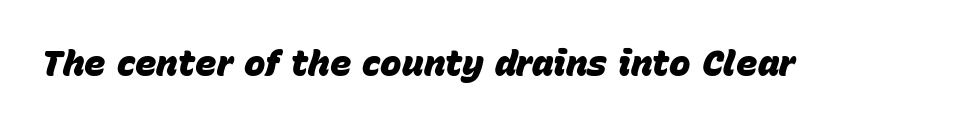
The image shows 36 px heavy type, italic (leaning right); set normal letter spacing, not underlined; low stroke contrast and a large x-height.
